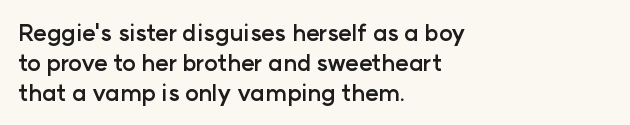
Designer's note — italics off, roman on. Clear beneath every line of the passage. Set as a true bold cut, around the 700 mark. How would I describe the line gaps? Plain and ordinary.
